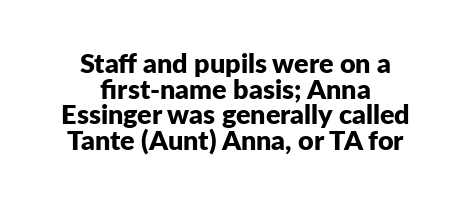
The image shows 27 px bold type, upright; set centered, tight line spacing (0.95x), normal letter spacing, not underlined.
